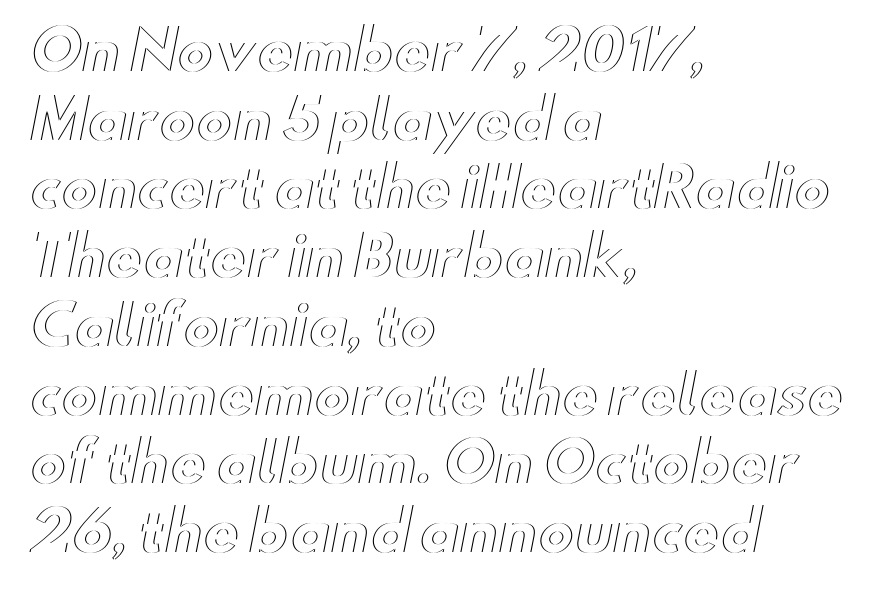
{"width": "wide", "x_height": "small", "monospaced": "no", "underline": "no", "align": "left", "line_spacing": "normal", "line_spacing_ratio": 1.25, "letter_spacing": "normal", "letter_spacing_em": 0.0, "glyph_px": 55}
